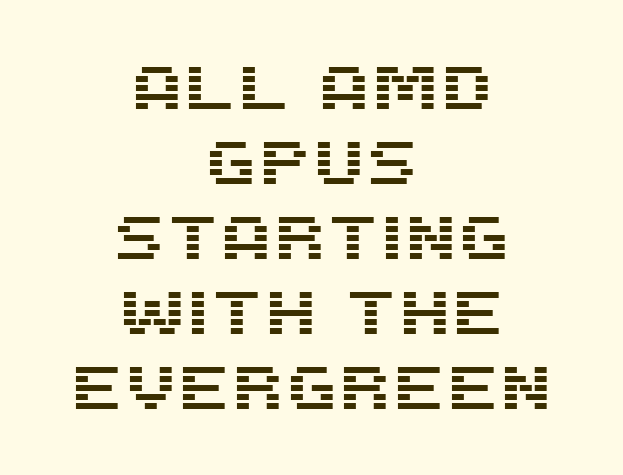
Q: Is the text italic (slanted)? A: No, it is upright.
Q: Is the typeface a serif or a sans-serif typeface? A: Sans-serif.
Q: Is the text underlined? A: No.
Q: How is the paragraph aligned? A: Centered.
Q: Is the spacing between letters normal or unusually wide? A: Normal.
Q: Width (condensed, normal, or wide)? A: Normal.
Q: Stroke contrast? A: Medium.
Q: x-height? A: Large.
Q: Monospaced? A: No.
